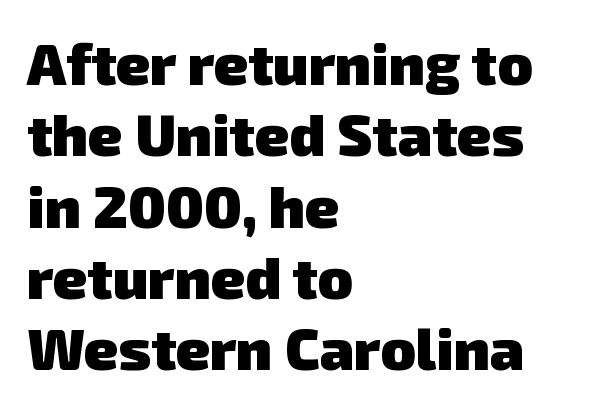
Q: Is the text bold? A: Yes.
Q: Is the typeface a serif or a sans-serif typeface? A: Sans-serif.
Q: Is the text underlined? A: No.
Q: How is the paragraph aligned? A: Left-aligned.
Q: Is the spacing between letters normal or unusually wide? A: Normal.
Q: Width (condensed, normal, or wide)? A: Normal.
Q: Stroke contrast? A: Low.
Q: x-height? A: Medium.
Q: Monospaced? A: No.
